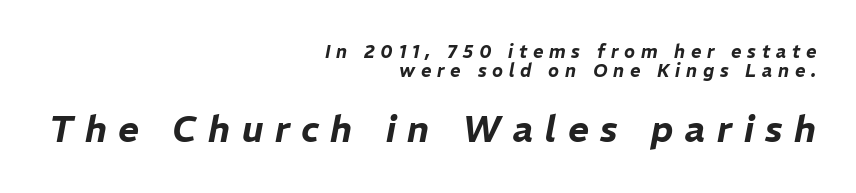
{"italic": "yes", "lean": "right", "slant_degrees": 11, "width": "normal", "stroke_contrast": "low", "x_height": "medium", "monospaced": "no", "underline": "no", "align": "right", "line_spacing": "tight", "line_spacing_ratio": 1.04, "letter_spacing": "wide", "letter_spacing_em": 0.32, "larger_block": "second", "size_ratio": 2.0, "glyph_px": 36}
